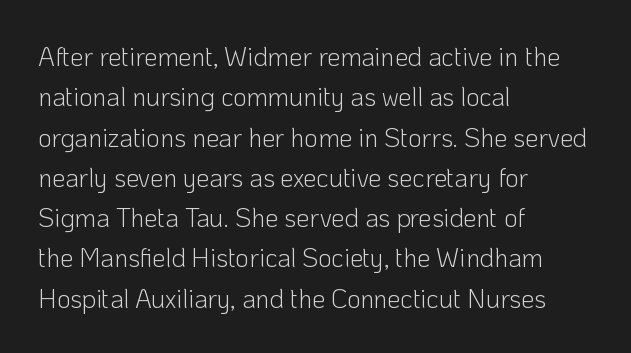
Q: Is the text bold? A: No.
Q: Is the text italic (slanted)? A: No, it is upright.
Q: Is the text underlined? A: No.
Q: How is the paragraph aligned? A: Left-aligned.
Q: Is the spacing between letters normal or unusually wide? A: Normal.
Q: Is the spacing between lines tight, normal or loose? A: Normal.
